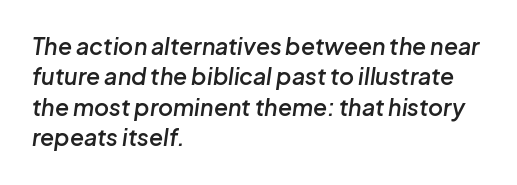
In terms of letterspacing, this is plain default setting. This is oblique type, the kind used for emphasis or titles. Descenders are the only things crossing below the line. The compositor pushed each line to the left boundary. A semibold gives these letters moderate extra thickness, short of bold.
